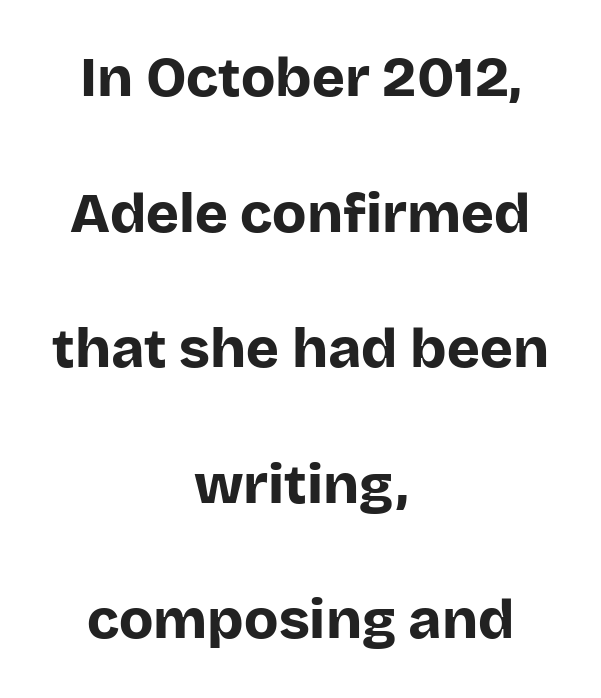
Students, this is bold: see how much ink each stroke carries. These lines stack symmetrically, like a column narrowing and widening about its center. Regarding leading, the lines here are spaced well apart. Check the space under the baseline: it is left empty.
